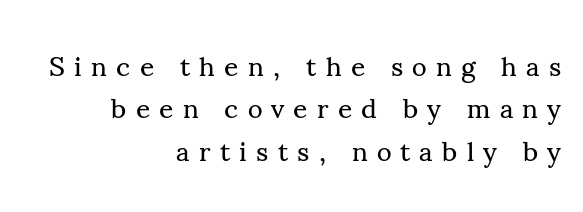
Weight: regular or lighter. Does the copy run flush right? Yes — the right margin is perfectly even. Beneath every word, the page is bare. Every stem runs plumb, perpendicular to the baseline.
